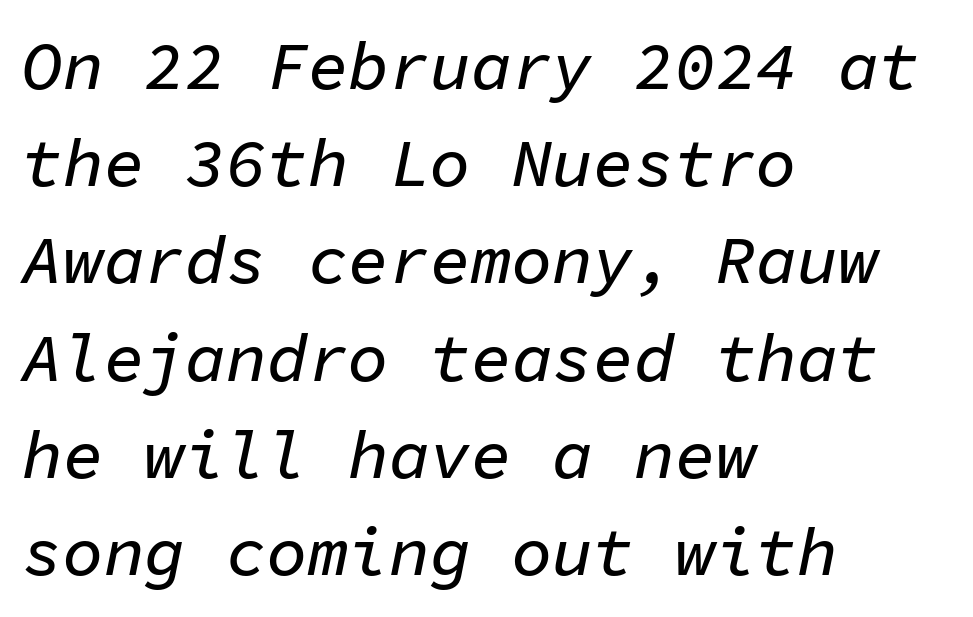
Q: Is the text italic (slanted)? A: Yes, it leans right by about 11 degrees.
Q: Is the text underlined? A: No.
Q: How is the paragraph aligned? A: Left-aligned.
Q: Is the spacing between letters normal or unusually wide? A: Normal.
Q: Is the spacing between lines tight, normal or loose? A: Normal.
Q: Width (condensed, normal, or wide)? A: Normal.
Q: Stroke contrast? A: Low.
Q: x-height? A: Medium.
Q: Monospaced? A: Yes.
